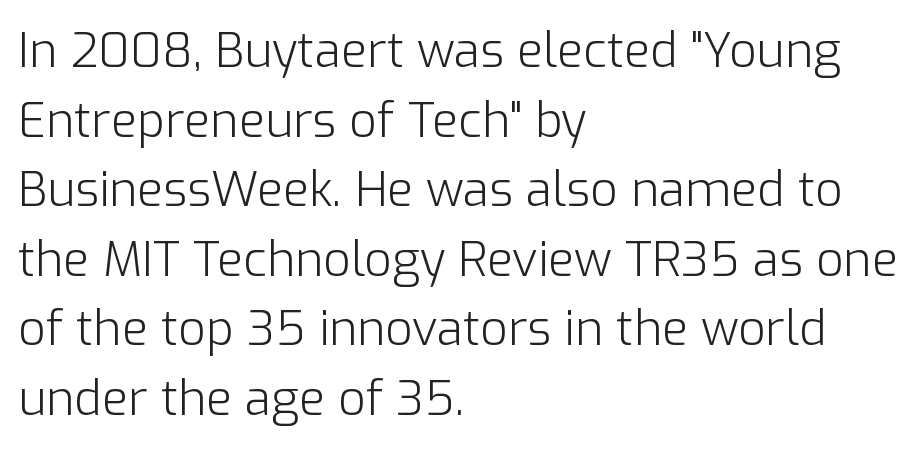
The image shows 48 px light sans-serif type, upright; set left-aligned, normal line spacing (1.45x), normal letter spacing, not underlined; low stroke contrast and a medium x-height.
